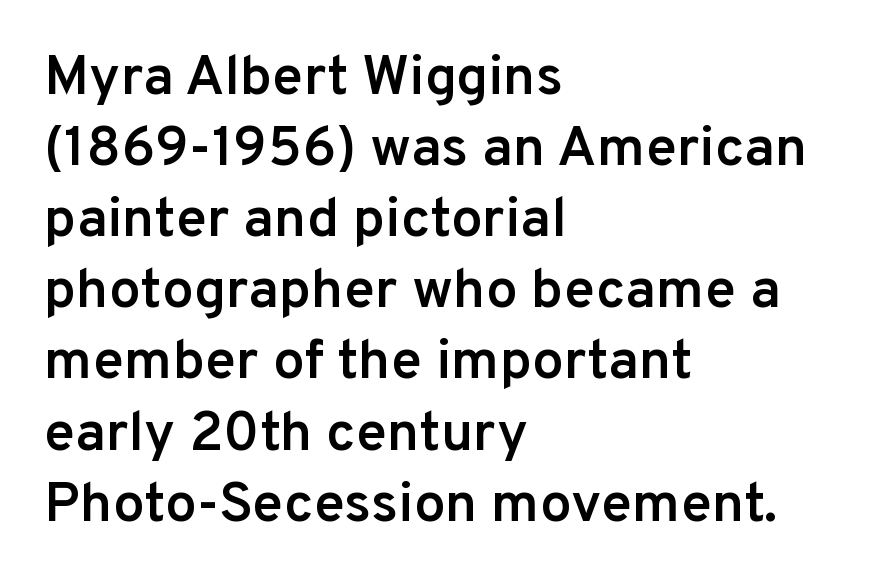
The image shows 56 px semibold sans-serif type, upright; set left-aligned, normal line spacing (1.27x), normal letter spacing, not underlined; low stroke contrast and a medium x-height.
